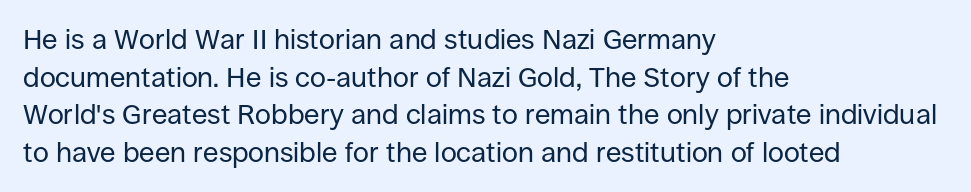
The image shows 28 px regular-weight sans-serif type, upright; set left-aligned, normal line spacing (1.34x), normal letter spacing, not underlined; low stroke contrast and a large x-height.
